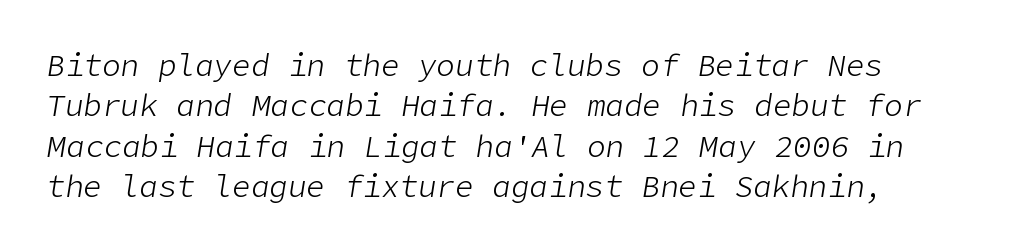
{"italic": "yes", "lean": "right", "slant_degrees": 9, "bold": "no", "weight": "light", "width": "normal", "stroke_contrast": "low", "x_height": "medium", "underline": "no", "align": "left", "line_spacing": "normal", "line_spacing_ratio": 1.3, "letter_spacing": "normal", "letter_spacing_em": 0.0, "glyph_px": 31}
